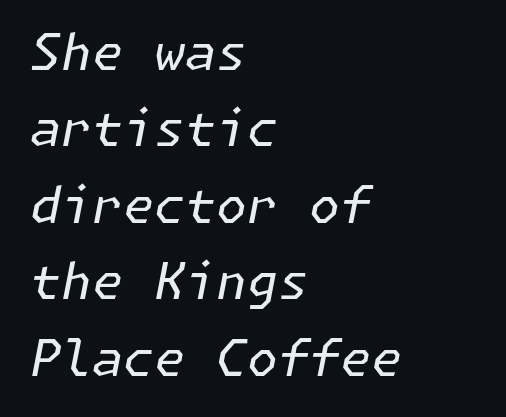
{"italic": "yes", "lean": "right", "slant_degrees": 11, "bold": "no", "weight": "regular", "width": "normal", "stroke_contrast": "low", "x_height": "medium", "underline": "no", "align": "left", "line_spacing": "normal", "line_spacing_ratio": 1.53, "letter_spacing": "normal", "letter_spacing_em": 0.0, "glyph_px": 50}
